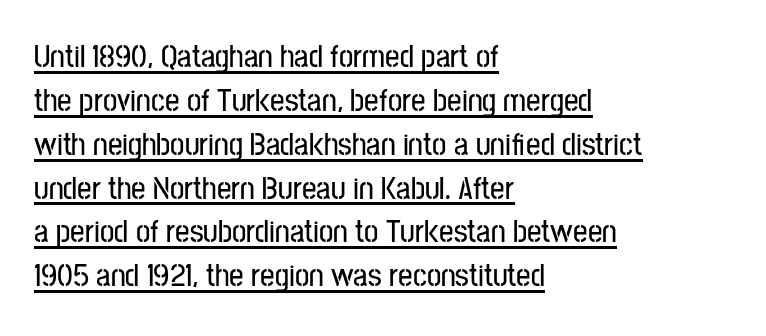
The image shows 32 px condensed sans-serif type, upright; set left-aligned, normal line spacing (1.37x), normal letter spacing, underlined; low stroke contrast and a medium x-height.
